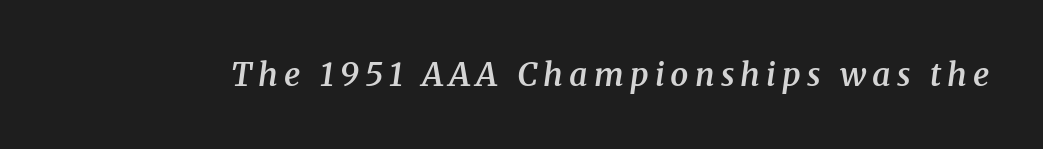
Italic: yes, the glyphs are oblique. The letters advance in unequal steps, a hallmark of proportional type. Semibold letterforms, between regular and bold. The area under the type is left untouched.
